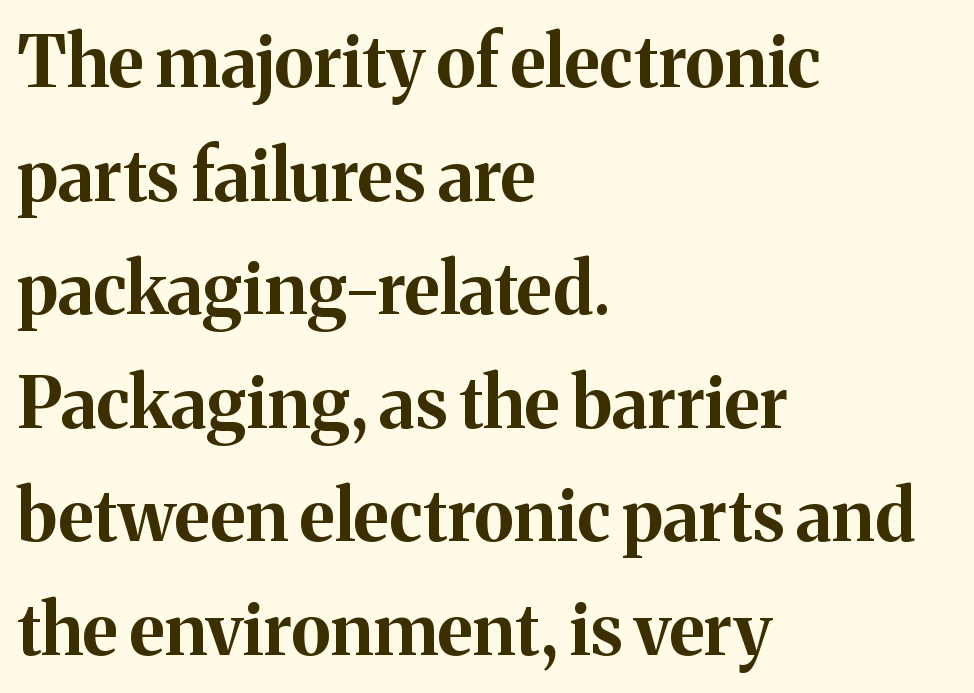
{"serif": "yes", "italic": "no", "bold": "yes", "weight": "bold", "width": "normal", "stroke_contrast": "medium", "x_height": "medium", "monospaced": "no", "underline": "no", "align": "left", "line_spacing": "normal", "line_spacing_ratio": 1.6, "letter_spacing": "normal", "letter_spacing_em": 0.0, "glyph_px": 71}
